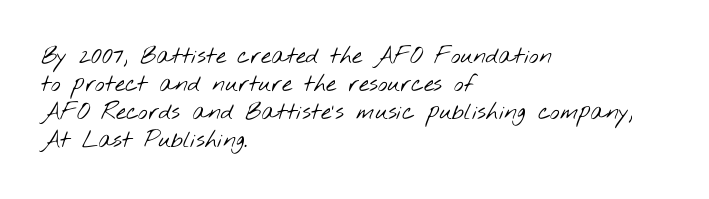
{"bold": "no", "underline": "no", "align": "left", "line_spacing_ratio": 1.22, "letter_spacing": "normal", "letter_spacing_em": 0.0, "glyph_px": 23}
